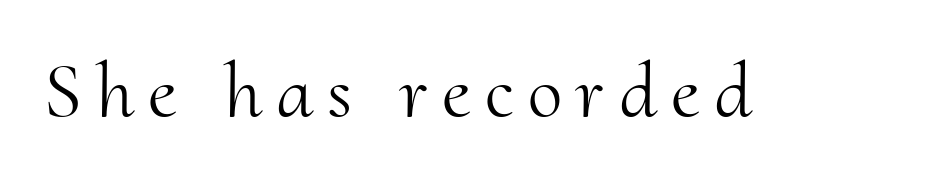
Unlike italic type, these characters show no tilt at all. Decoration check: the copy has no underline. Caption: face not bold, strokes unweighted. The rendering shows small feet on the letterforms — a serif design. Varying glyph widths throughout — classic text-font behaviour.
